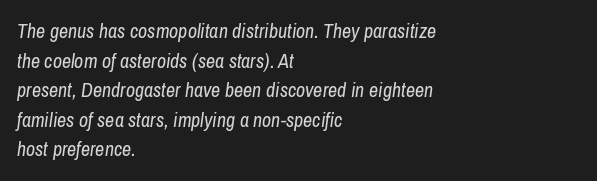
The image shows 20 px text type, italic (leaning right); set left-aligned, normal line spacing (1.48x), normal letter spacing, not underlined.
